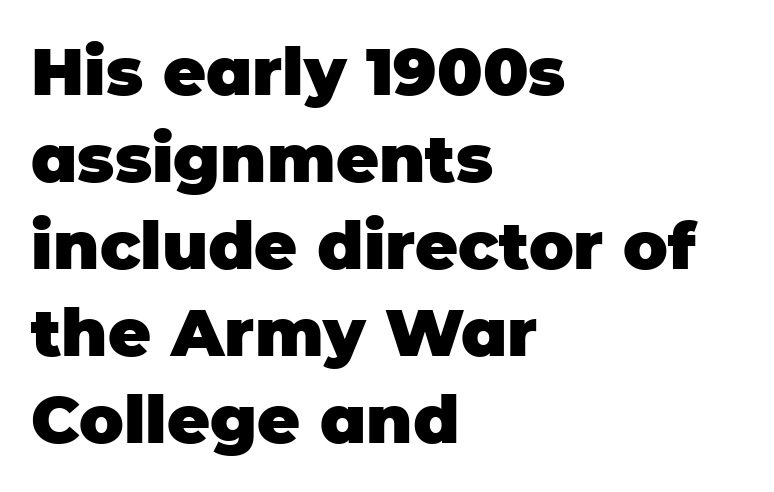
{"serif": "no", "italic": "no", "bold": "yes", "weight": "heavy", "width": "normal", "stroke_contrast": "low", "x_height": "large", "monospaced": "no", "underline": "no", "align": "left", "line_spacing": "normal", "line_spacing_ratio": 1.32, "letter_spacing": "normal", "letter_spacing_em": 0.0, "glyph_px": 66}
